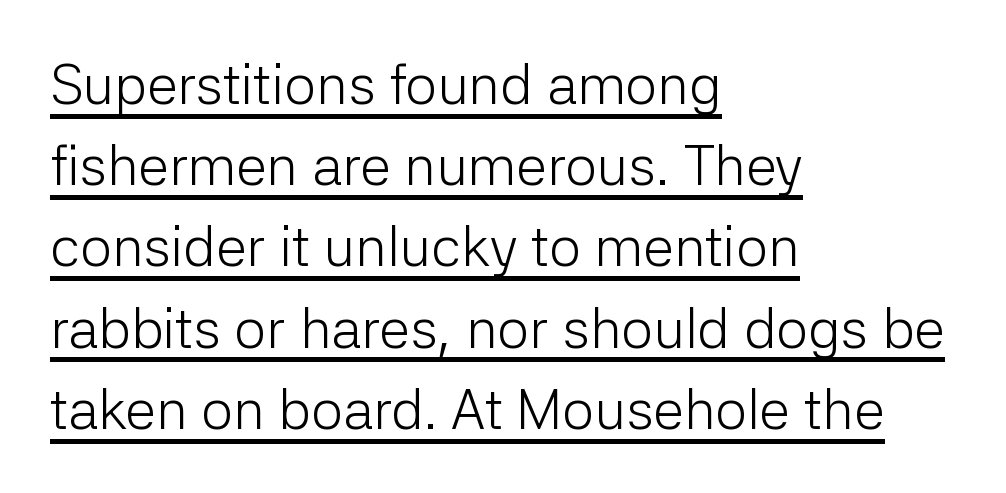
{"serif": "no", "italic": "no", "bold": "no", "weight": "light", "width": "normal", "stroke_contrast": "low", "x_height": "medium", "monospaced": "no", "underline": "yes", "align": "left", "line_spacing": "normal", "line_spacing_ratio": 1.45, "letter_spacing": "normal", "letter_spacing_em": 0.0, "glyph_px": 56}
